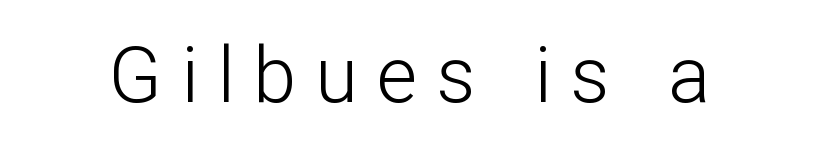
Q: Is the text bold? A: No.
Q: Is the text italic (slanted)? A: No, it is upright.
Q: Is the typeface a serif or a sans-serif typeface? A: Sans-serif.
Q: Is the text underlined? A: No.
Q: Is the spacing between letters normal or unusually wide? A: Unusually wide.
Q: Width (condensed, normal, or wide)? A: Normal.
Q: Stroke contrast? A: Low.
Q: x-height? A: Medium.
Q: Monospaced? A: No.
